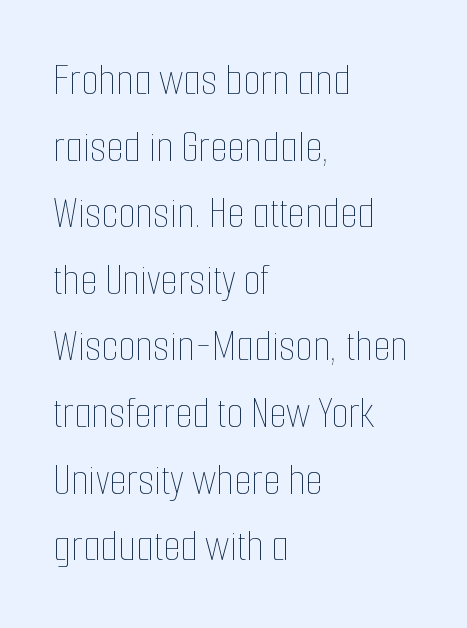
Normally led — the rows are evenly, conventionally spaced. A typesetter would call this proportional, since set widths differ per character. No heavy texture on the line: the type isn't bold. The passage shown is not underscored anywhere. The lines in this sample share a left origin and differ only in where they stop. Default kerning and tracking; the words read as compact shapes.
